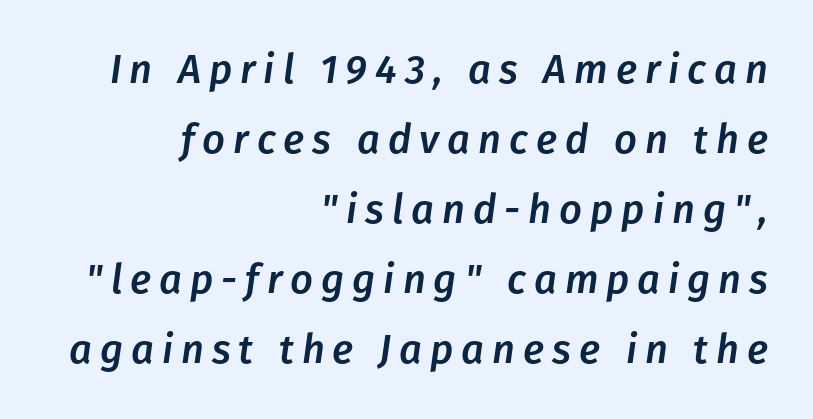
Q: Is the text italic (slanted)? A: Yes, it leans right by about 8 degrees.
Q: Is the text underlined? A: No.
Q: How is the paragraph aligned? A: Right-aligned.
Q: Is the spacing between letters normal or unusually wide? A: Unusually wide.
Q: Width (condensed, normal, or wide)? A: Normal.
Q: Stroke contrast? A: Low.
Q: x-height? A: Medium.
Q: Monospaced? A: No.
